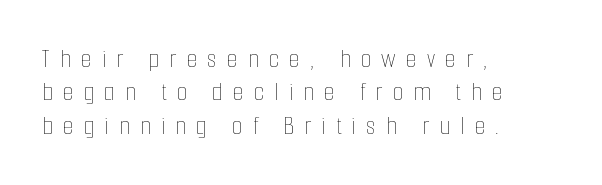
This sample uses expanded letter spacing, leaving extra air between glyphs. Which margin do the lines hug? The left one — the right edge is uneven. Clear beneath every line of the passage. Ascenders rise straight up at ninety degrees. Is the type heavy? It reads as light-to-regular instead.
